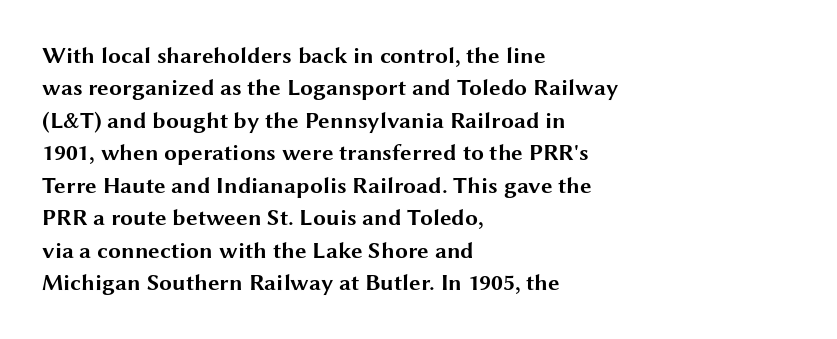
Q: Is the text bold? A: Yes.
Q: Is the text italic (slanted)? A: No, it is upright.
Q: Is the text underlined? A: No.
Q: How is the paragraph aligned? A: Left-aligned.
Q: Is the spacing between letters normal or unusually wide? A: Normal.
Q: Is the spacing between lines tight, normal or loose? A: Normal.
